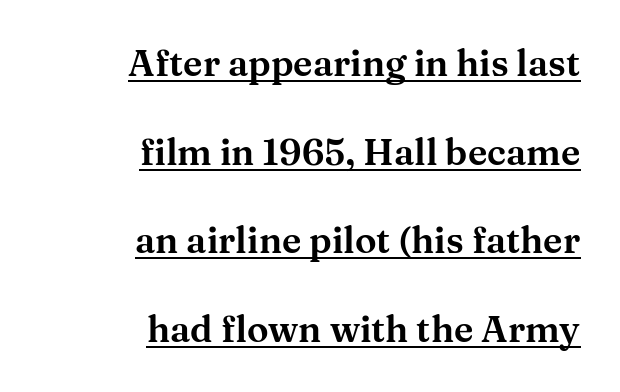
Q: Is the text italic (slanted)? A: No, it is upright.
Q: Is the typeface a serif or a sans-serif typeface? A: Serif.
Q: Is the text underlined? A: Yes.
Q: How is the paragraph aligned? A: Right-aligned.
Q: Is the spacing between letters normal or unusually wide? A: Normal.
Q: Is the spacing between lines tight, normal or loose? A: Loose.
Q: Width (condensed, normal, or wide)? A: Wide.
Q: Stroke contrast? A: Medium.
Q: x-height? A: Medium.
Q: Monospaced? A: No.
